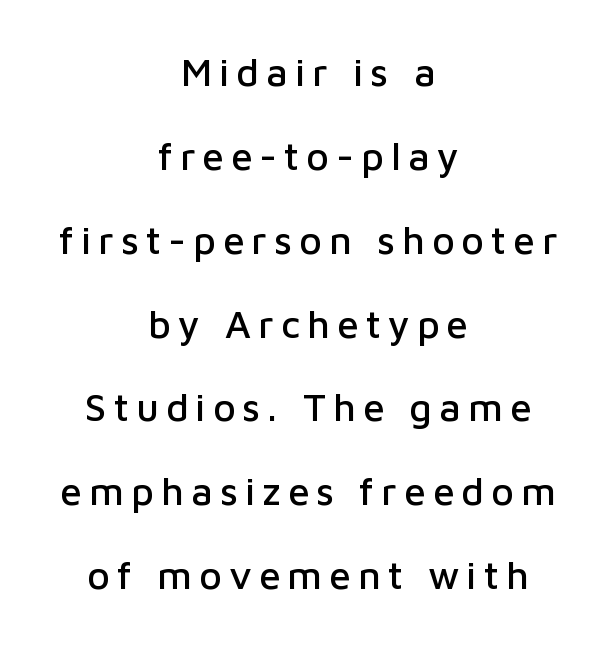
The image shows 39 px sans-serif type, upright; set centered, loose line spacing (2.15x), not underlined; low stroke contrast and a medium x-height.
